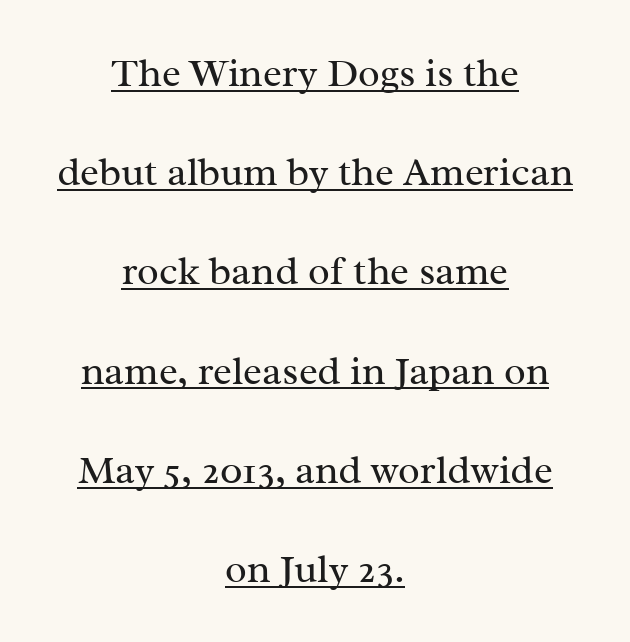
Q: Is the text bold? A: No.
Q: Is the text italic (slanted)? A: No, it is upright.
Q: Is the typeface a serif or a sans-serif typeface? A: Serif.
Q: Is the text underlined? A: Yes.
Q: How is the paragraph aligned? A: Centered.
Q: Is the spacing between letters normal or unusually wide? A: Normal.
Q: Is the spacing between lines tight, normal or loose? A: Loose.
Q: Width (condensed, normal, or wide)? A: Normal.
Q: Stroke contrast? A: Medium.
Q: x-height? A: Medium.
Q: Monospaced? A: No.
